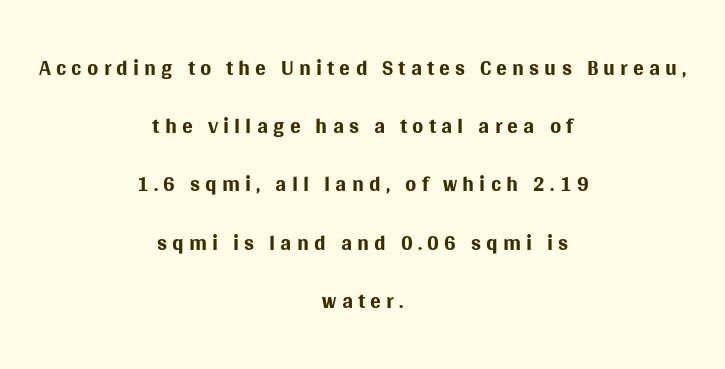
Q: Is the text bold? A: No.
Q: Is the text italic (slanted)? A: No, it is upright.
Q: Is the typeface a serif or a sans-serif typeface? A: Sans-serif.
Q: Is the text underlined? A: No.
Q: How is the paragraph aligned? A: Centered.
Q: Width (condensed, normal, or wide)? A: Normal.
Q: Stroke contrast? A: Medium.
Q: x-height? A: Large.
Q: Monospaced? A: No.
